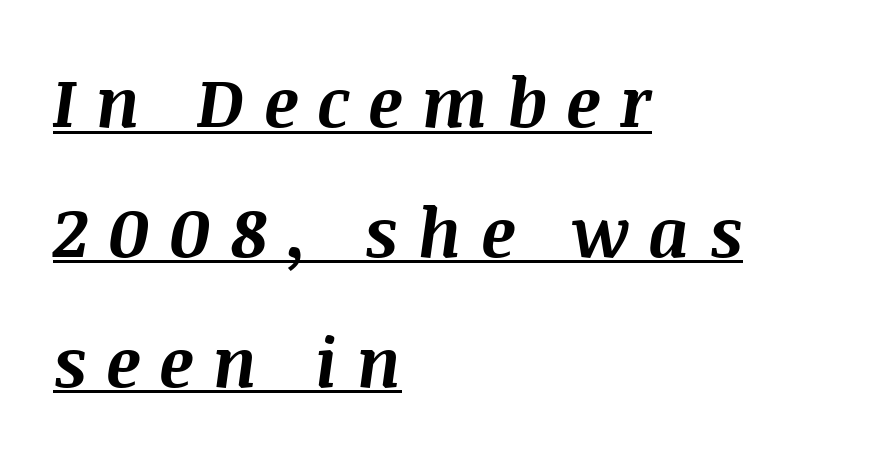
Q: Is the text bold? A: Yes.
Q: Is the text italic (slanted)? A: Yes, it leans right by about 8 degrees.
Q: Is the text underlined? A: Yes.
Q: How is the paragraph aligned? A: Left-aligned.
Q: Is the spacing between letters normal or unusually wide? A: Unusually wide.
Q: Is the spacing between lines tight, normal or loose? A: Loose.
Q: Width (condensed, normal, or wide)? A: Normal.
Q: Stroke contrast? A: Medium.
Q: x-height? A: Large.
Q: Monospaced? A: No.
